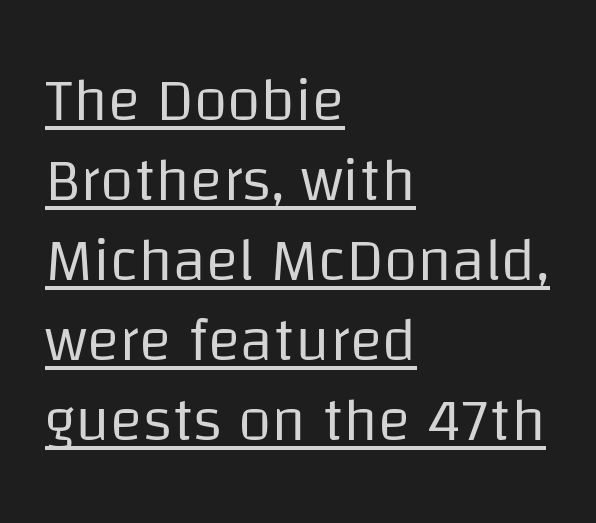
{"serif": "no", "italic": "no", "bold": "no", "weight": "regular", "width": "normal", "stroke_contrast": "low", "x_height": "large", "monospaced": "no", "underline": "yes", "align": "left", "line_spacing": "normal", "line_spacing_ratio": 1.31, "letter_spacing": "normal", "letter_spacing_em": 0.0, "glyph_px": 61}
